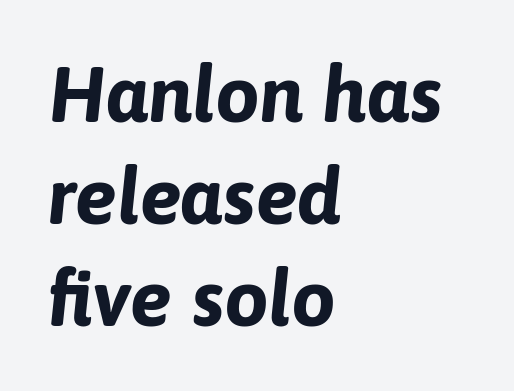
{"italic": "yes", "lean": "right", "slant_degrees": 6, "bold": "yes", "weight": "bold", "width": "normal", "stroke_contrast": "low", "x_height": "medium", "monospaced": "no", "underline": "no", "align": "left", "line_spacing": "normal", "line_spacing_ratio": 1.29, "letter_spacing": "normal", "letter_spacing_em": 0.0, "glyph_px": 79}
